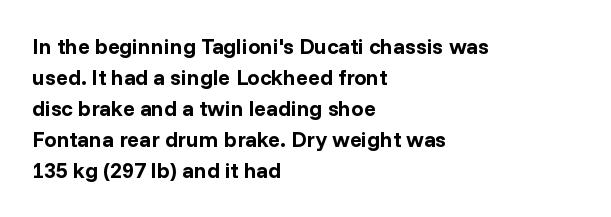
The image shows 22 px bold type, upright; set left-aligned, normal line spacing (1.41x), normal letter spacing, not underlined.
